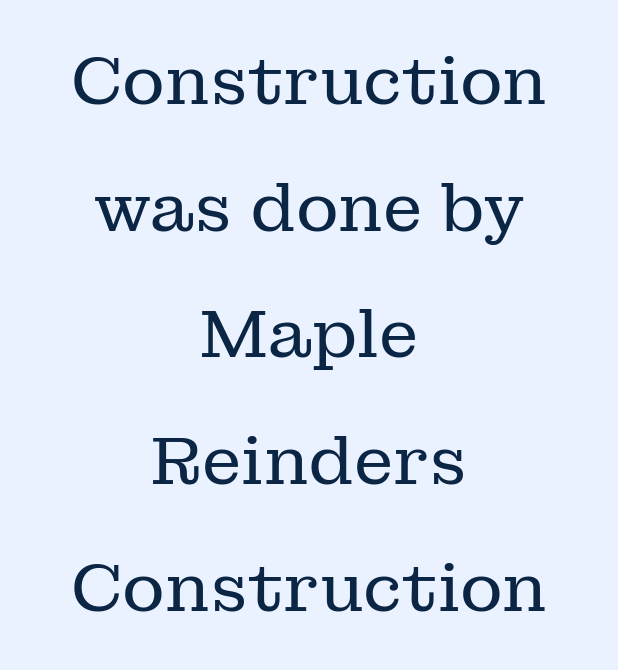
The words here are not underlined. Compared with typical paragraphs, the rows here are farther apart. Tracking here is standard; glyphs follow each other at the usual distance. Character widths vary here, with narrow letters taking less room than wide ones. These lines are composed in type with serifs.
